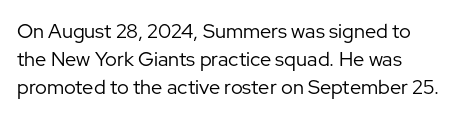
Nobody drew a line under any word here. When letters stand straight like this, we call the style roman or upright. The lines sit at an ordinary, default distance from one another. Summary of weight: not heavy and not bold.
